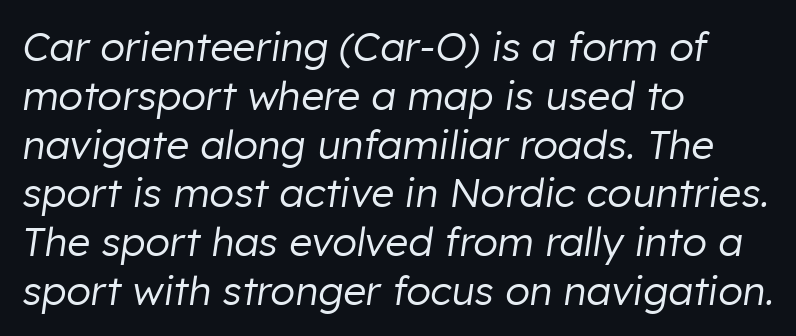
Q: Is the text bold? A: No.
Q: Is the text italic (slanted)? A: Yes, it leans right by about 8 degrees.
Q: Is the text underlined? A: No.
Q: How is the paragraph aligned? A: Left-aligned.
Q: Is the spacing between letters normal or unusually wide? A: Normal.
Q: Width (condensed, normal, or wide)? A: Normal.
Q: Stroke contrast? A: Low.
Q: x-height? A: Medium.
Q: Monospaced? A: No.
